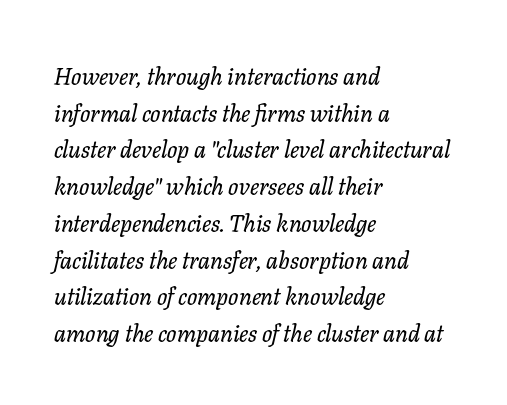
Rendered with sloped, italic letterforms. The lines are quadded left. The space between consecutive lines is moderate. The glyphs are unaccompanied by any horizontal stroke below them.
